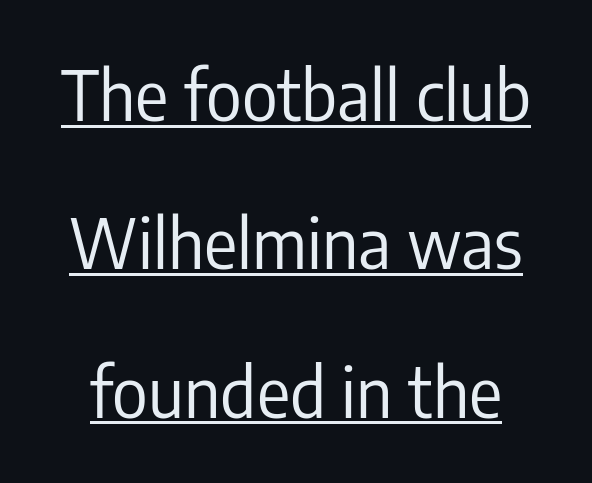
The image shows 69 px regular-weight, condensed sans-serif type, upright; set loose line spacing (2.15x), normal letter spacing, underlined; low stroke contrast and a medium x-height.
